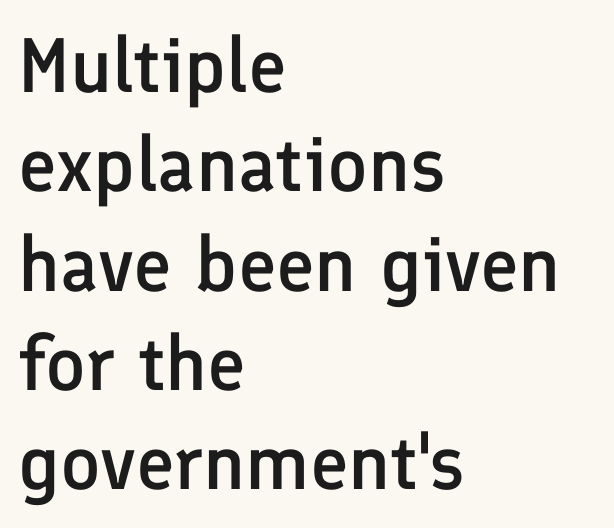
The image shows 77 px semibold sans-serif type, upright; set left-aligned, normal line spacing (1.29x), normal letter spacing, not underlined; low stroke contrast and a medium x-height.
